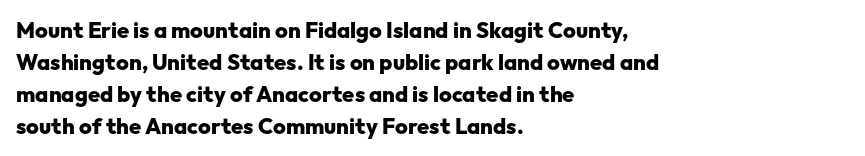
The image shows 22 px bold type, upright; set left-aligned, normal line spacing (1.45x), normal letter spacing, not underlined.
